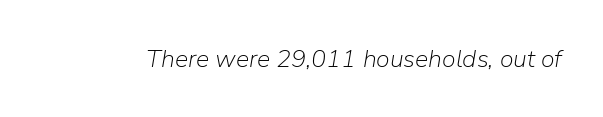
Q: Is the text bold? A: No.
Q: Is the text italic (slanted)? A: Yes, it leans right by about 9 degrees.
Q: Is the text underlined? A: No.
Q: Is the spacing between letters normal or unusually wide? A: Normal.
